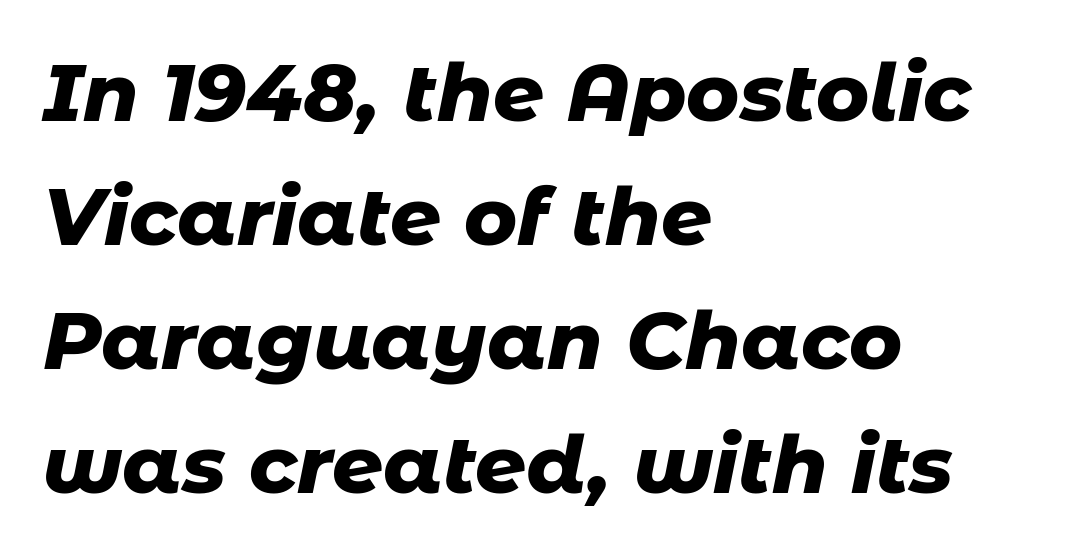
An italicized treatment has been applied to the whole sample. The typesetting leans heavy: a genuine bold. Students, note that the glyphs here touch the page at normal intervals. The letters advance in unequal steps, a hallmark of proportional type. Rule under the text: the space is simply empty.
